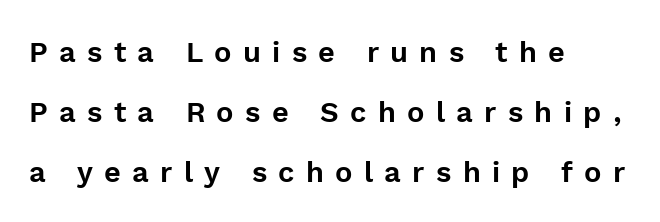
{"serif": "no", "italic": "no", "width": "normal", "x_height": "medium", "monospaced": "no", "underline": "no", "align": "left", "line_spacing": "loose", "line_spacing_ratio": 2.07, "letter_spacing": "wide", "letter_spacing_em": 0.39, "glyph_px": 29}
